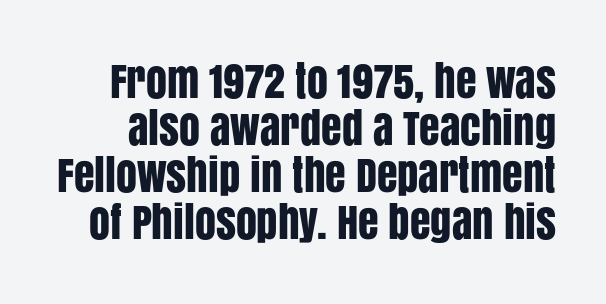
Q: Is the text italic (slanted)? A: No, it is upright.
Q: Is the typeface a serif or a sans-serif typeface? A: Sans-serif.
Q: Is the text underlined? A: No.
Q: Is the spacing between letters normal or unusually wide? A: Normal.
Q: Is the spacing between lines tight, normal or loose? A: Tight.
Q: Width (condensed, normal, or wide)? A: Condensed.
Q: Stroke contrast? A: Low.
Q: x-height? A: Large.
Q: Monospaced? A: No.
